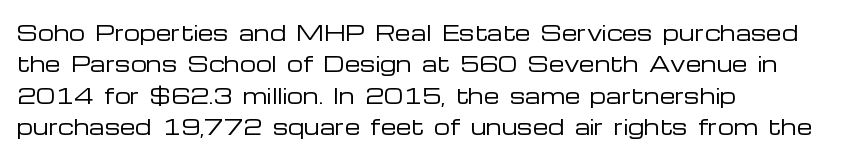
Q: Is the text bold? A: No.
Q: Is the text italic (slanted)? A: No, it is upright.
Q: Is the text underlined? A: No.
Q: How is the paragraph aligned? A: Left-aligned.
Q: Is the spacing between letters normal or unusually wide? A: Normal.
Q: Is the spacing between lines tight, normal or loose? A: Normal.
